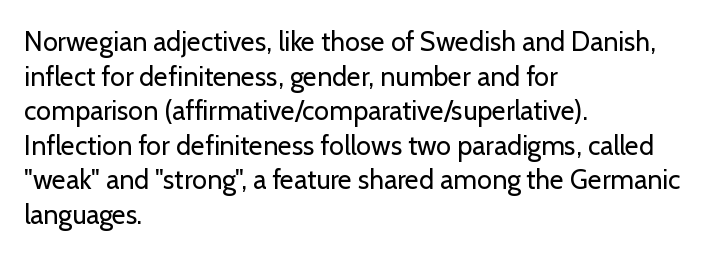
The block of text has a typical density, with ordinary space between rows. Which margin do the lines hug? The left one — the right edge is uneven. The space directly below the letters is spotless. This is the regular roman posture of the typeface. Does extra space separate the letters? No, they use regular spacing.
